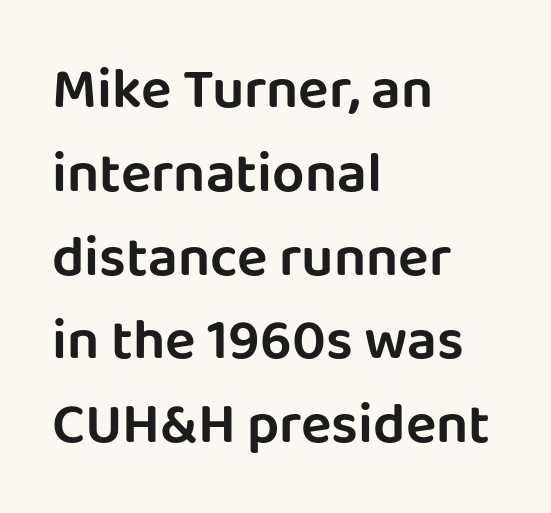
The image shows 57 px sans-serif type, upright; set left-aligned, normal line spacing (1.47x), normal letter spacing, not underlined; low stroke contrast and a large x-height.
